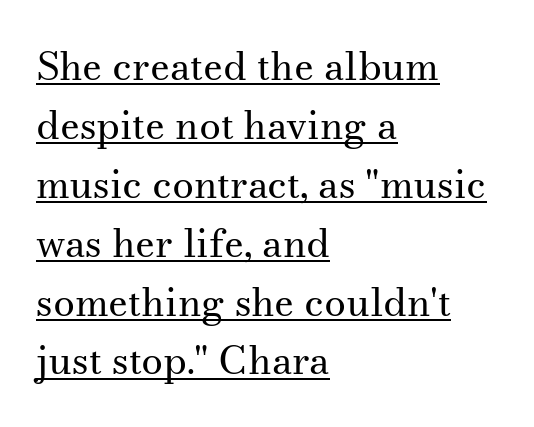
The image shows 39 px regular-weight serif type, upright; set left-aligned, normal line spacing (1.51x), normal letter spacing, underlined; medium stroke contrast and a small x-height.
